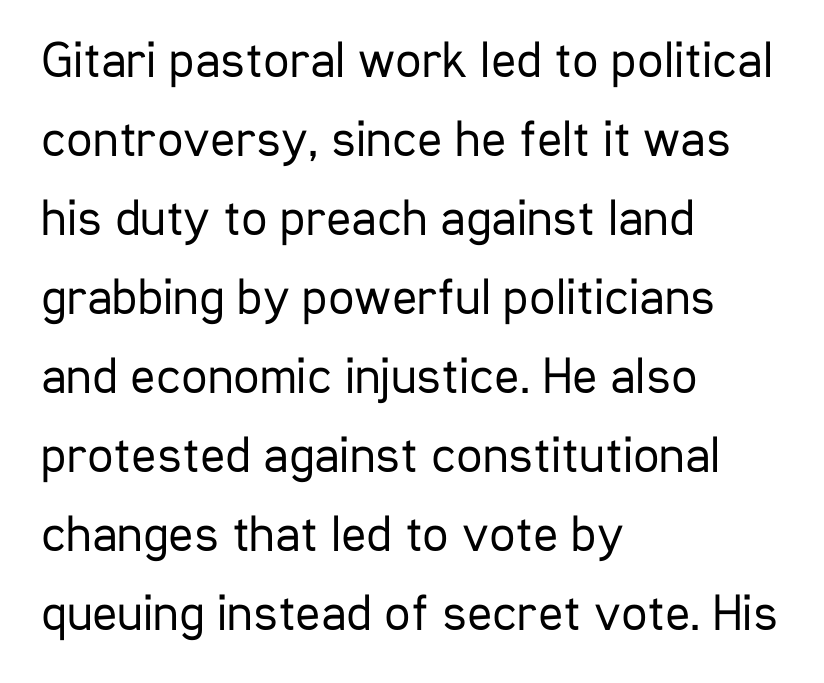
{"serif": "no", "italic": "no", "bold": "no", "weight": "regular", "width": "condensed", "stroke_contrast": "low", "x_height": "medium", "monospaced": "no", "underline": "no", "align": "left", "line_spacing": "normal", "line_spacing_ratio": 1.52, "letter_spacing": "normal", "letter_spacing_em": 0.0, "glyph_px": 52}
